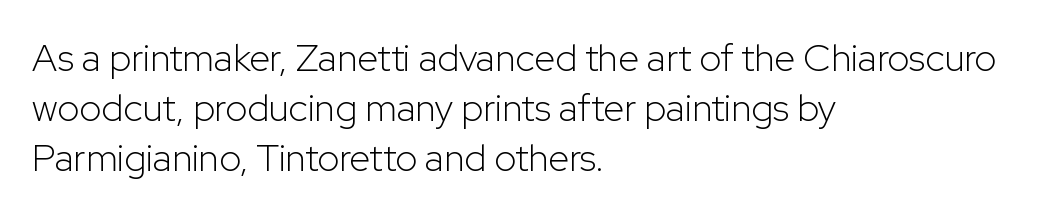
{"serif": "no", "italic": "no", "bold": "no", "weight": "light", "width": "normal", "stroke_contrast": "low", "x_height": "medium", "monospaced": "no", "underline": "no", "align": "left", "line_spacing": "normal", "line_spacing_ratio": 1.32, "letter_spacing": "normal", "letter_spacing_em": 0.0, "glyph_px": 38}
